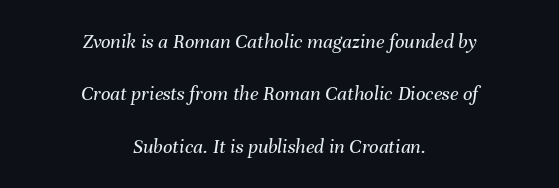
Q: Is the text bold? A: No.
Q: Is the text italic (slanted)? A: Yes, it leans right by about 8 degrees.
Q: Is the text underlined? A: No.
Q: How is the paragraph aligned? A: Centered.
Q: Is the spacing between letters normal or unusually wide? A: Normal.
Q: Is the spacing between lines tight, normal or loose? A: Loose.
